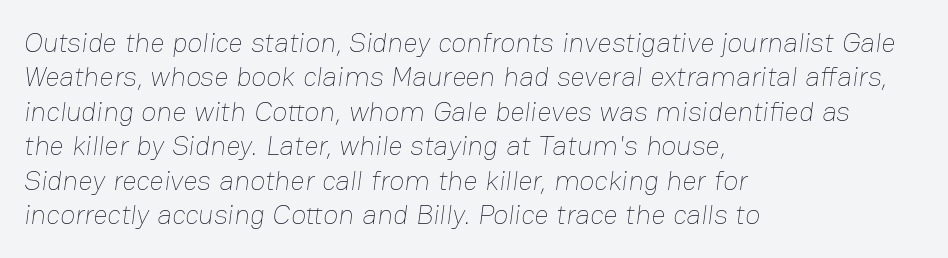
The image shows 28 px thin type; set left-aligned, line spacing 1.23x, normal letter spacing, not underlined; low stroke contrast and a medium x-height.
